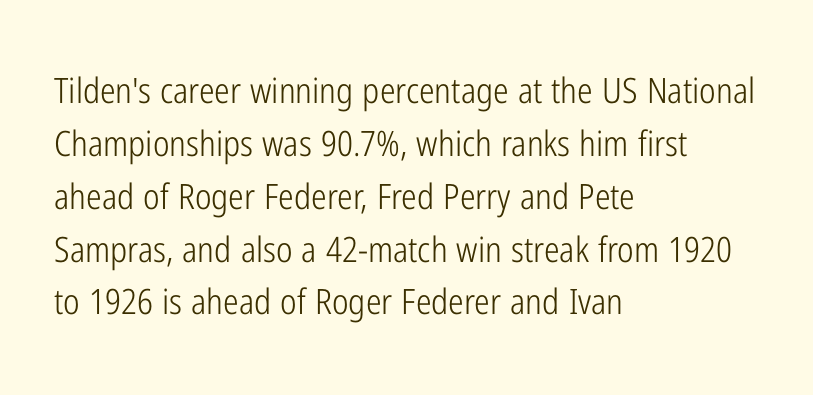
{"serif": "no", "italic": "no", "bold": "no", "weight": "light", "width": "condensed", "stroke_contrast": "low", "x_height": "medium", "monospaced": "no", "underline": "no", "align": "left", "line_spacing": "normal", "line_spacing_ratio": 1.51, "letter_spacing": "normal", "letter_spacing_em": 0.0, "glyph_px": 35}
